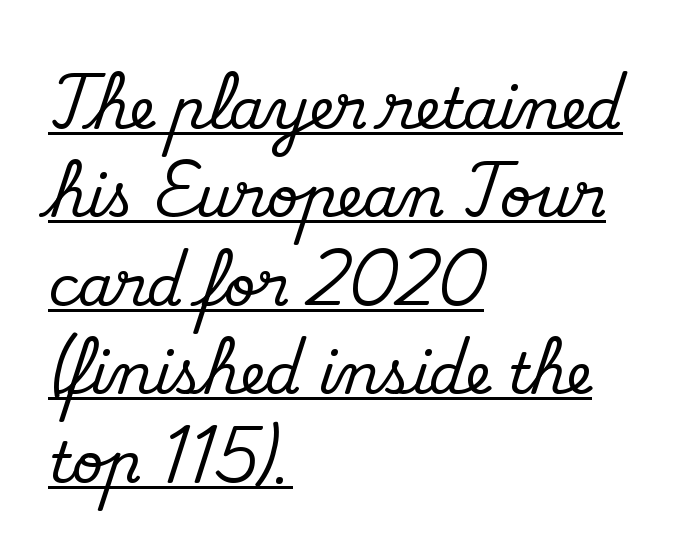
Words appear dense and cohesive because spacing is normal. The passage shown is typed in a proportional face where columns would drift. Underline: present. The designer went with a serif here, giving each stem small feet.
